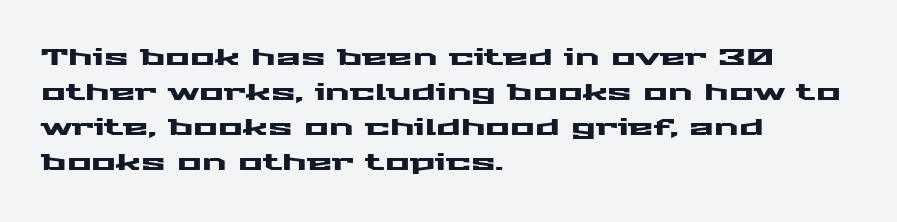
Q: Is the text italic (slanted)? A: No, it is upright.
Q: Is the text underlined? A: No.
Q: How is the paragraph aligned? A: Left-aligned.
Q: Is the spacing between letters normal or unusually wide? A: Normal.
Q: Is the spacing between lines tight, normal or loose? A: Normal.
